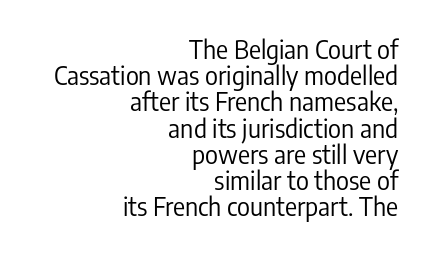
The image shows 25 px text type, upright; set right-aligned, tight line spacing (1.05x), normal letter spacing, not underlined.
